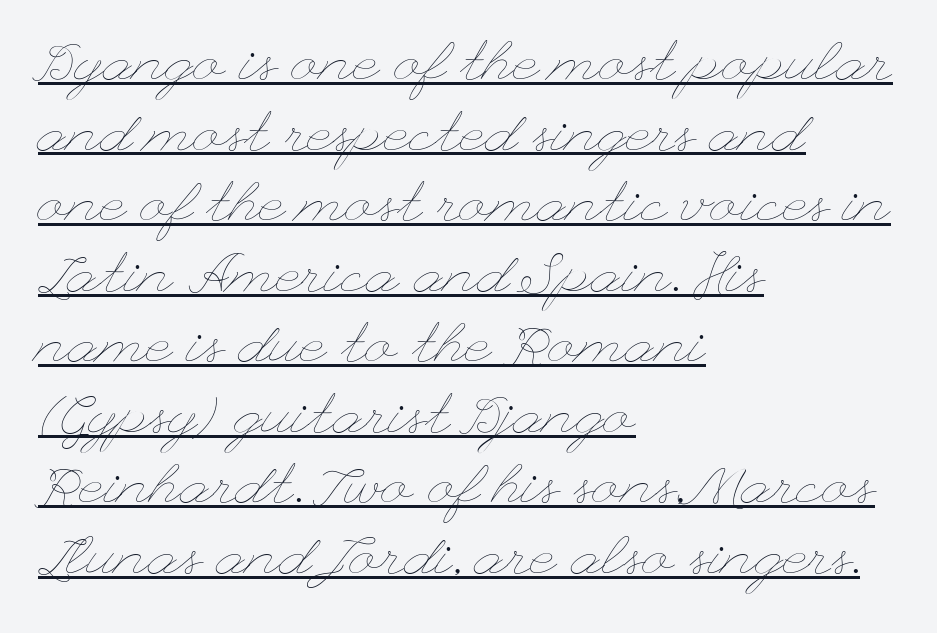
The image shows 56 px thin, wide type; set left-aligned, normal line spacing (1.26x), normal letter spacing, underlined; low stroke contrast and a small x-height.
